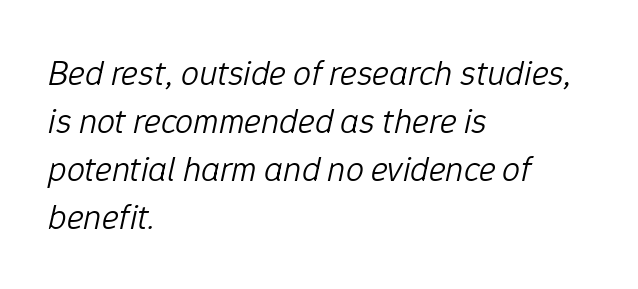
{"italic": "yes", "lean": "right", "slant_degrees": 12, "bold": "no", "weight": "light", "width": "normal", "stroke_contrast": "low", "x_height": "medium", "monospaced": "no", "underline": "no", "align": "left", "line_spacing": "normal", "line_spacing_ratio": 1.33, "letter_spacing": "normal", "letter_spacing_em": 0.0, "glyph_px": 36}
